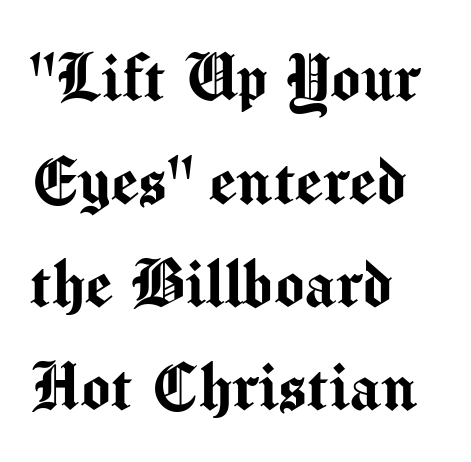
Type style note: lacks serifs. Is the letter spacing exaggerated? No — it looks like the ordinary default. Each letter keeps its own natural width here, so spacing adapts to shape. The vertical gap from one line to the next is medium. The space beneath each line is pristine and unruled. Italic? Not at all — the glyphs are vertical.
